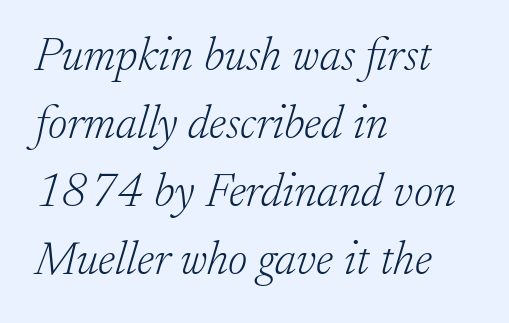
The image shows 47 px light serif type, italic (leaning right); set left-aligned, normal line spacing (1.45x), normal letter spacing, not underlined; low stroke contrast and a small x-height.
